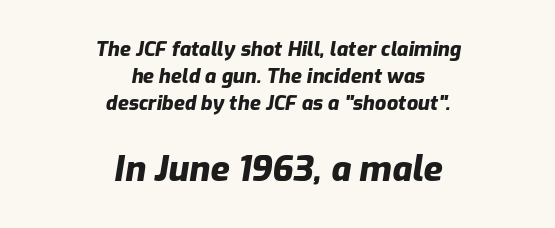
Caption: bold face, heavy strokes. Standard letterfit; no display-style spreading of the glyphs. Character widths vary here, with narrow letters taking less room than wide ones. This sample uses an oblique cut, with every glyph tilted off the vertical. Note: smaller setting up top, larger setting below. A normal amount of white space separates one row of letters from the next.
